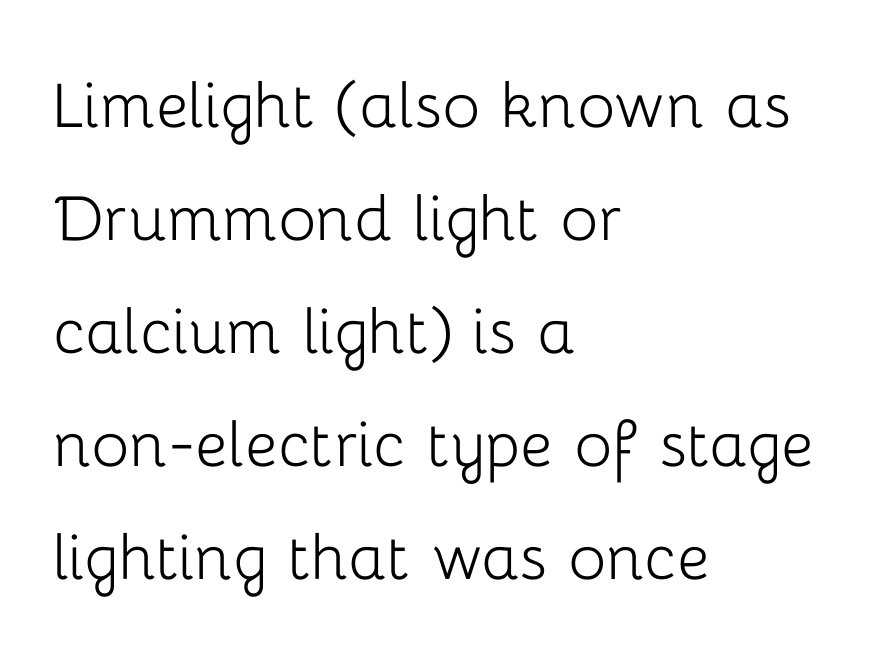
{"serif": "no", "italic": "no", "bold": "no", "weight": "light", "width": "normal", "stroke_contrast": "low", "x_height": "medium", "monospaced": "no", "underline": "no", "align": "left", "line_spacing": "normal", "line_spacing_ratio": 1.43, "letter_spacing": "normal", "letter_spacing_em": 0.0, "glyph_px": 79}
